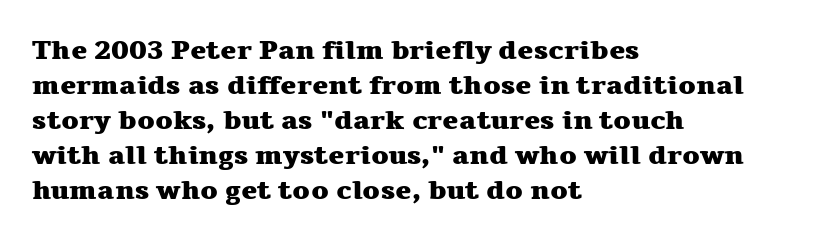
Q: Is the text bold? A: Yes.
Q: Is the text italic (slanted)? A: No, it is upright.
Q: Is the text underlined? A: No.
Q: How is the paragraph aligned? A: Left-aligned.
Q: Is the spacing between letters normal or unusually wide? A: Normal.
Q: Is the spacing between lines tight, normal or loose? A: Normal.
